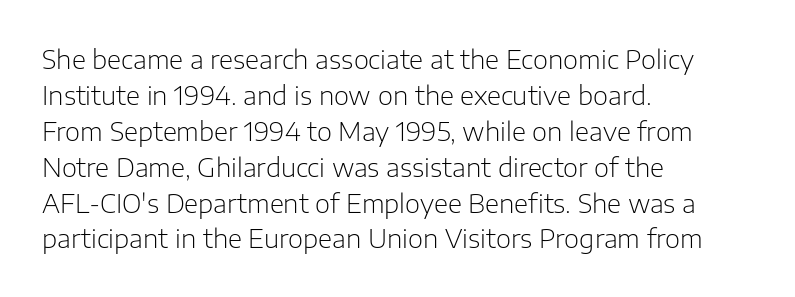
Q: Is the text bold? A: No.
Q: Is the text italic (slanted)? A: No, it is upright.
Q: Is the text underlined? A: No.
Q: How is the paragraph aligned? A: Left-aligned.
Q: Is the spacing between letters normal or unusually wide? A: Normal.
Q: Is the spacing between lines tight, normal or loose? A: Normal.
